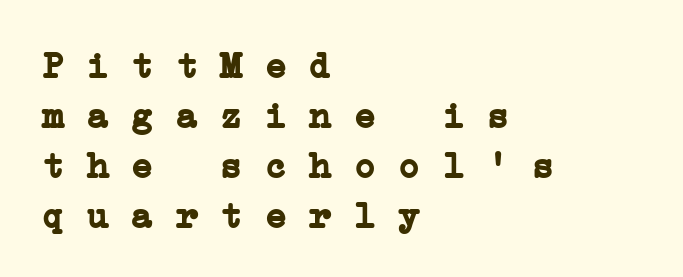
Weight check: bold — yes, fully. Is there much room between lines? A standard amount, neither cramped nor airy. Line starts are locked; line ends wander. Serifs: yes, visible at the terminals of the letterforms. Default kerning and tracking; the words read as compact shapes.
